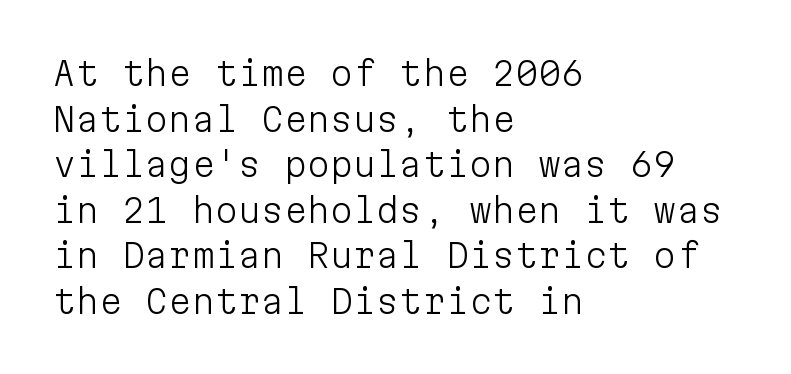
All the whitespace from short lines collects on the right. Quick note: not italic, upright. Rows of type keep a routine distance in the vertical direction. How are the letters spaced? Ordinarily, with no added tracking.
